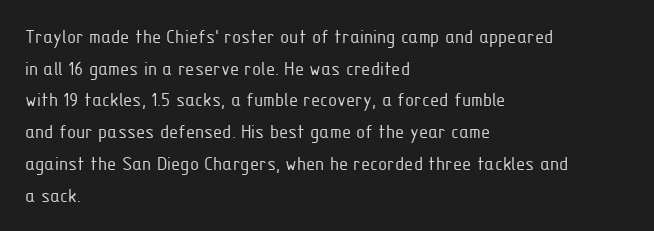
Q: Is the text bold? A: No.
Q: Is the text italic (slanted)? A: No, it is upright.
Q: Is the text underlined? A: No.
Q: How is the paragraph aligned? A: Left-aligned.
Q: Is the spacing between letters normal or unusually wide? A: Normal.
Q: Is the spacing between lines tight, normal or loose? A: Normal.
